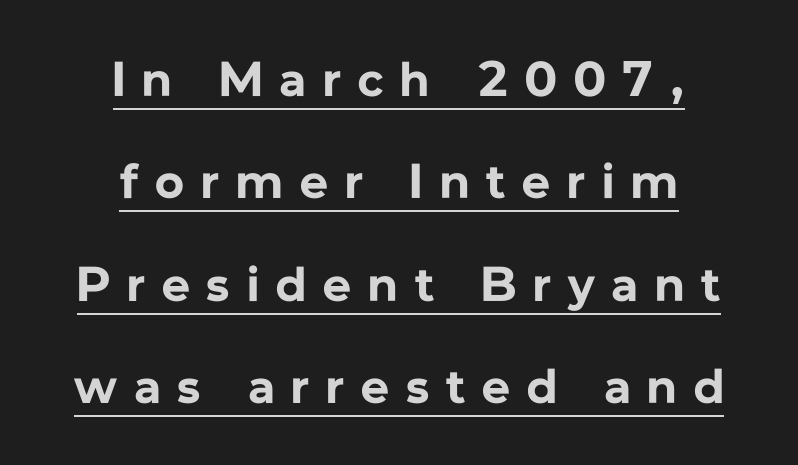
{"serif": "no", "italic": "no", "bold": "yes", "weight": "bold", "width": "normal", "stroke_contrast": "low", "x_height": "medium", "monospaced": "no", "underline": "yes", "align": "center", "line_spacing": "loose", "line_spacing_ratio": 2.09, "letter_spacing": "wide", "letter_spacing_em": 0.35, "glyph_px": 49}
